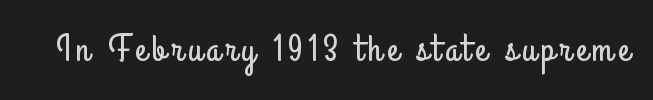
Q: Is the typeface a serif or a sans-serif typeface? A: Sans-serif.
Q: Is the text underlined? A: No.
Q: Width (condensed, normal, or wide)? A: Condensed.
Q: Stroke contrast? A: Low.
Q: x-height? A: Small.
Q: Monospaced? A: No.
